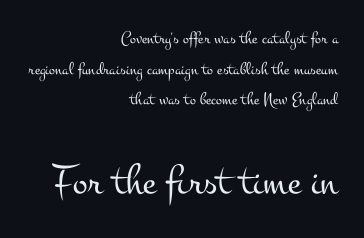
{"bold": "no", "weight": "light", "width": "wide", "stroke_contrast": "medium", "x_height": "small", "monospaced": "no", "underline": "no", "align": "right", "line_spacing": "normal", "line_spacing_ratio": 1.7, "letter_spacing": "normal", "letter_spacing_em": 0.0, "larger_block": "second", "size_ratio": 2.44, "glyph_px": 44}
